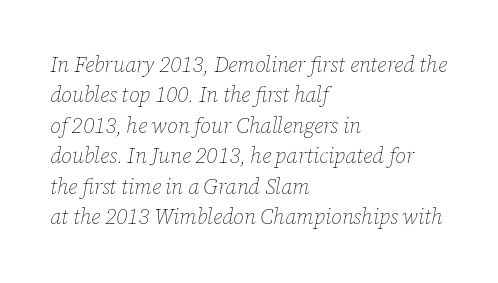
Q: Is the text bold? A: No.
Q: Is the text italic (slanted)? A: Yes, it leans right by about 12 degrees.
Q: Is the text underlined? A: No.
Q: How is the paragraph aligned? A: Left-aligned.
Q: Is the spacing between letters normal or unusually wide? A: Normal.
Q: Is the spacing between lines tight, normal or loose? A: Normal.
